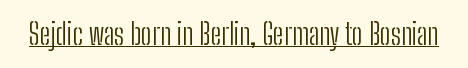
{"serif": "no", "italic": "no", "bold": "no", "weight": "light", "width": "condensed", "stroke_contrast": "low", "x_height": "medium", "monospaced": "no", "underline": "yes", "letter_spacing": "normal", "letter_spacing_em": 0.0, "glyph_px": 29}
